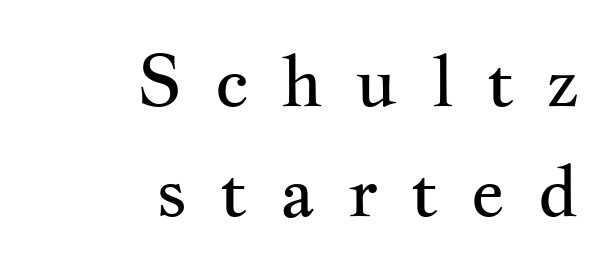
The image shows 72 px regular-weight, wide serif type, upright; set right-aligned, normal line spacing (1.53x), unusually wide letter spacing (+0.44 em), not underlined; medium stroke contrast and a small x-height.
